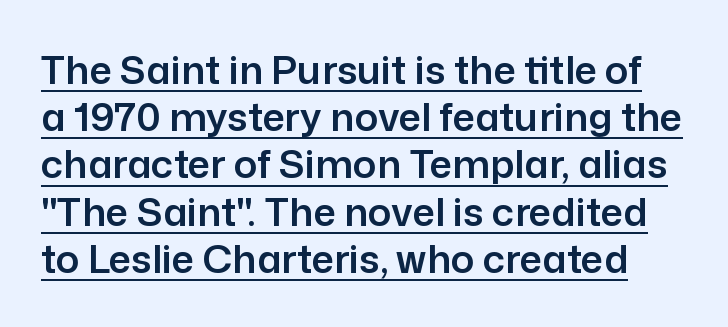
{"serif": "no", "italic": "no", "width": "normal", "stroke_contrast": "low", "x_height": "medium", "monospaced": "no", "underline": "yes", "line_spacing_ratio": 1.21, "letter_spacing": "normal", "letter_spacing_em": 0.0, "glyph_px": 39}
